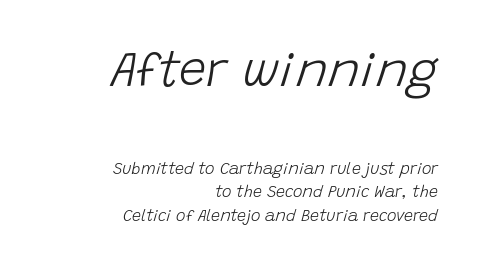
The image shows 49 px light type, italic (leaning right); set right-aligned, normal line spacing (1.48x), normal letter spacing, not underlined; the first (top) block is 3.06x larger; low stroke contrast and a large x-height.
